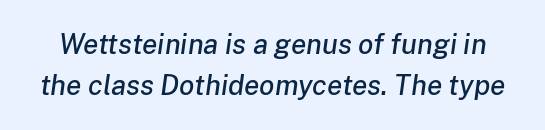
{"italic": "yes", "lean": "right", "slant_degrees": 8, "width": "normal", "stroke_contrast": "low", "x_height": "medium", "monospaced": "no", "underline": "no", "line_spacing": "normal", "line_spacing_ratio": 1.48, "letter_spacing": "normal", "letter_spacing_em": 0.0, "glyph_px": 28}
